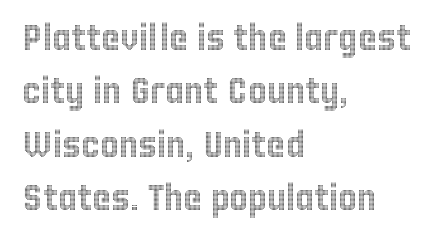
The image shows 36 px condensed type, upright; set left-aligned, normal line spacing (1.48x), normal letter spacing, not underlined; a large x-height.
